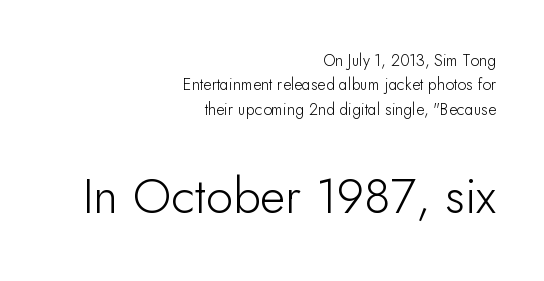
Q: Is the text italic (slanted)? A: No, it is upright.
Q: Is the typeface a serif or a sans-serif typeface? A: Sans-serif.
Q: Is the text underlined? A: No.
Q: How is the paragraph aligned? A: Right-aligned.
Q: Is the spacing between letters normal or unusually wide? A: Normal.
Q: Is the spacing between lines tight, normal or loose? A: Normal.
Q: Which block of text is set in a larger size, the first (top) or the second (bottom)? A: The second (bottom) one.
Q: Width (condensed, normal, or wide)? A: Normal.
Q: Stroke contrast? A: Low.
Q: x-height? A: Small.
Q: Monospaced? A: No.
